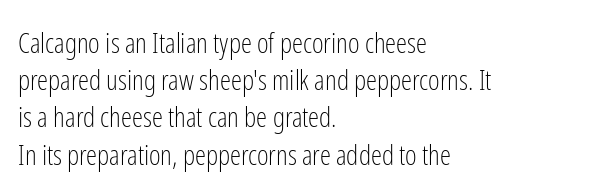
The lettering holds an erect, upright posture throughout. Default kerning and tracking; the words read as compact shapes. No word sits above an underline. Caption: face not bold, strokes unweighted. The leading is moderate, giving the passage an even texture.
